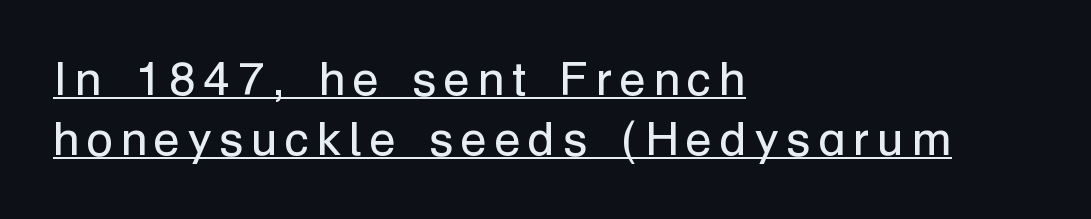
Q: Is the text bold? A: No.
Q: Is the text italic (slanted)? A: No, it is upright.
Q: Is the typeface a serif or a sans-serif typeface? A: Sans-serif.
Q: Is the text underlined? A: Yes.
Q: How is the paragraph aligned? A: Left-aligned.
Q: Width (condensed, normal, or wide)? A: Normal.
Q: Stroke contrast? A: Low.
Q: x-height? A: Medium.
Q: Monospaced? A: No.
